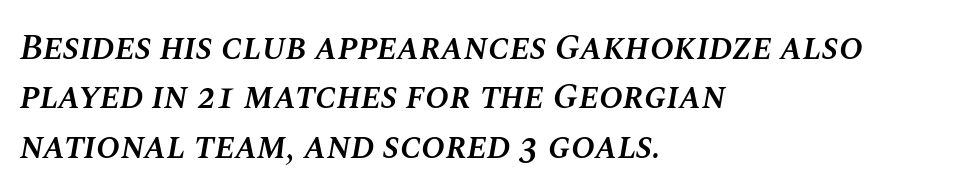
This sample has the flowing, uneven cadence of proportional lettering. Caption: multi-line text, flush left, ragged right. Summary of vertical rhythm: regular, with standard interline spacing. The typesetting leans somewhat heavy: a semibold. Check the space under the baseline: it is left empty. If you drew a line through each stem, it would be angled.
